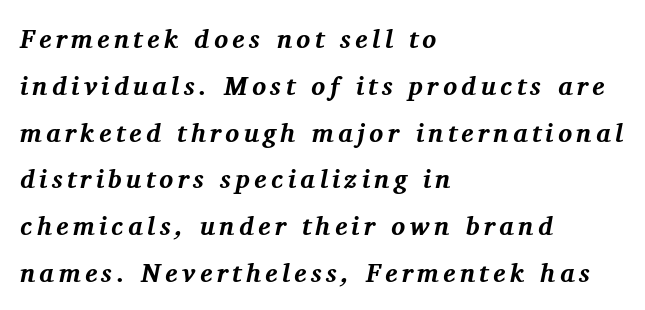
The strip under each line holds only bare page. One-word summary of the alignment: left. You'd pick this weight for a headline — it's a proper bold. Does the lettering tilt? It does — this is italic.
